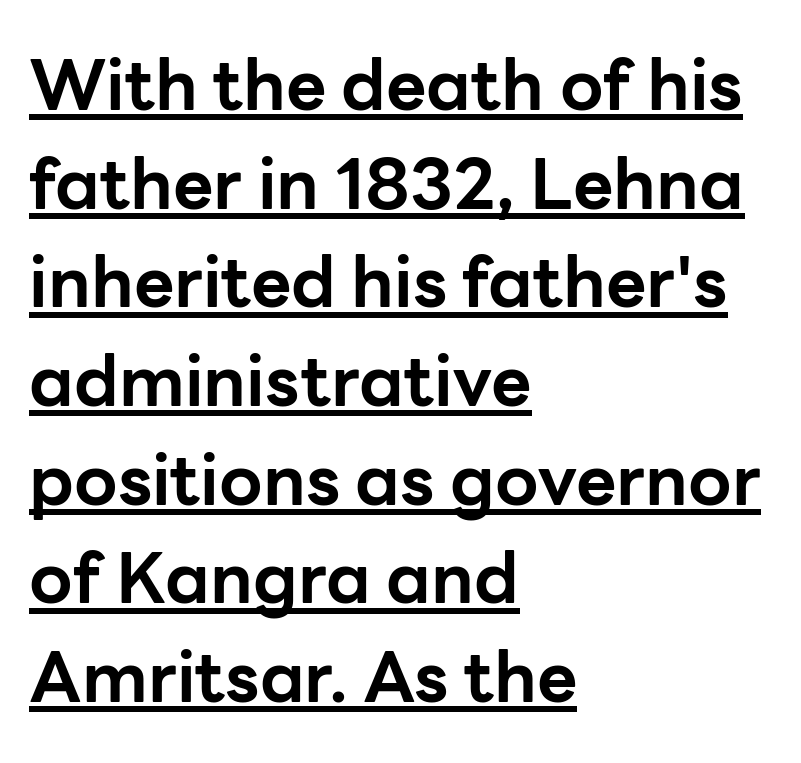
The image shows 70 px bold sans-serif type, upright; set left-aligned, normal line spacing (1.41x), normal letter spacing, underlined; low stroke contrast and a medium x-height.
